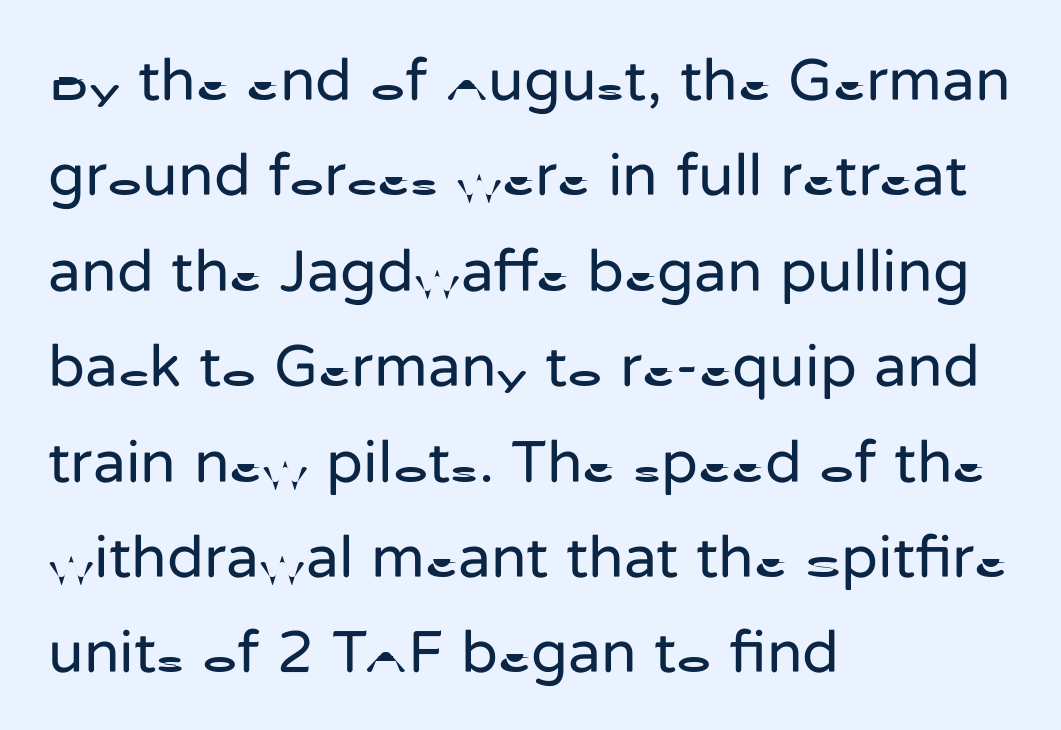
Q: Is the text bold? A: No.
Q: Is the text italic (slanted)? A: No, it is upright.
Q: Is the typeface a serif or a sans-serif typeface? A: Sans-serif.
Q: Is the text underlined? A: No.
Q: How is the paragraph aligned? A: Left-aligned.
Q: Is the spacing between letters normal or unusually wide? A: Normal.
Q: Is the spacing between lines tight, normal or loose? A: Normal.
Q: Width (condensed, normal, or wide)? A: Normal.
Q: Stroke contrast? A: Low.
Q: x-height? A: Medium.
Q: Monospaced? A: No.
